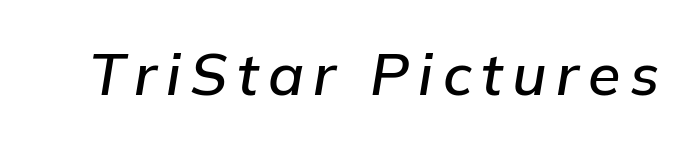
{"italic": "yes", "lean": "right", "slant_degrees": 9, "width": "normal", "stroke_contrast": "low", "x_height": "medium", "monospaced": "no", "underline": "no", "glyph_px": 59}
